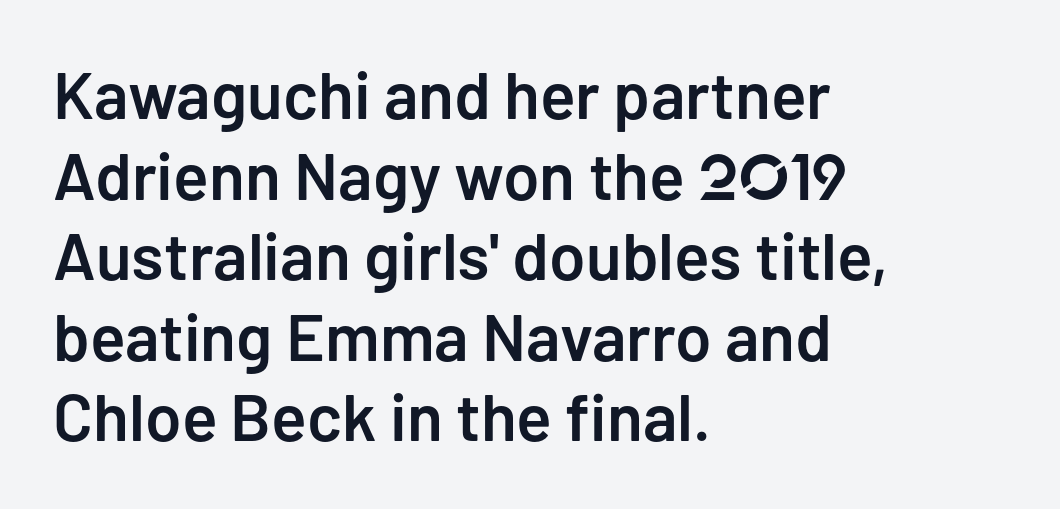
{"serif": "no", "italic": "no", "bold": "semi", "weight": "semibold", "width": "normal", "stroke_contrast": "low", "x_height": "medium", "monospaced": "no", "underline": "no", "align": "left", "line_spacing_ratio": 1.22, "letter_spacing": "normal", "letter_spacing_em": 0.0, "glyph_px": 66}
